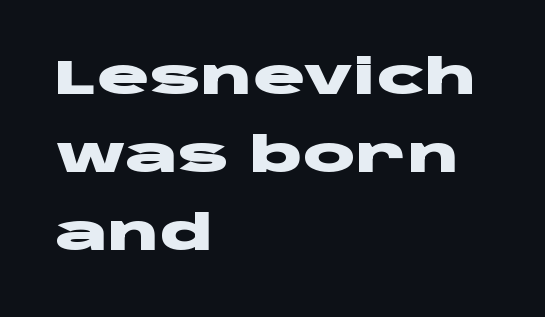
Q: Is the text bold? A: Yes.
Q: Is the text italic (slanted)? A: No, it is upright.
Q: Is the typeface a serif or a sans-serif typeface? A: Sans-serif.
Q: Is the text underlined? A: No.
Q: How is the paragraph aligned? A: Left-aligned.
Q: Is the spacing between letters normal or unusually wide? A: Normal.
Q: Is the spacing between lines tight, normal or loose? A: Normal.
Q: Width (condensed, normal, or wide)? A: Wide.
Q: Stroke contrast? A: Low.
Q: x-height? A: Large.
Q: Monospaced? A: No.
